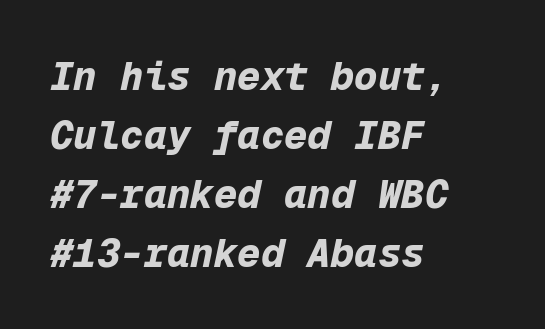
Q: Is the text bold? A: Yes.
Q: Is the text italic (slanted)? A: Yes, it leans right by about 12 degrees.
Q: Is the text underlined? A: No.
Q: How is the paragraph aligned? A: Left-aligned.
Q: Is the spacing between letters normal or unusually wide? A: Normal.
Q: Is the spacing between lines tight, normal or loose? A: Normal.
Q: Width (condensed, normal, or wide)? A: Normal.
Q: Stroke contrast? A: Low.
Q: x-height? A: Medium.
Q: Monospaced? A: Yes.
